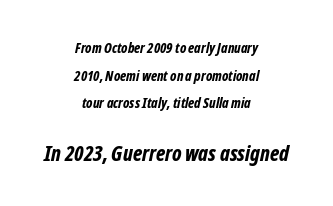
The specimen omits any rule beneath the text block's lines. The letterforms sit shoulder to shoulder at normal distance. Which chunk is bigger? The second one — the bottom block dwarfs the top. Visually the block forms a symmetrical silhouette, jagged on both flanks.
